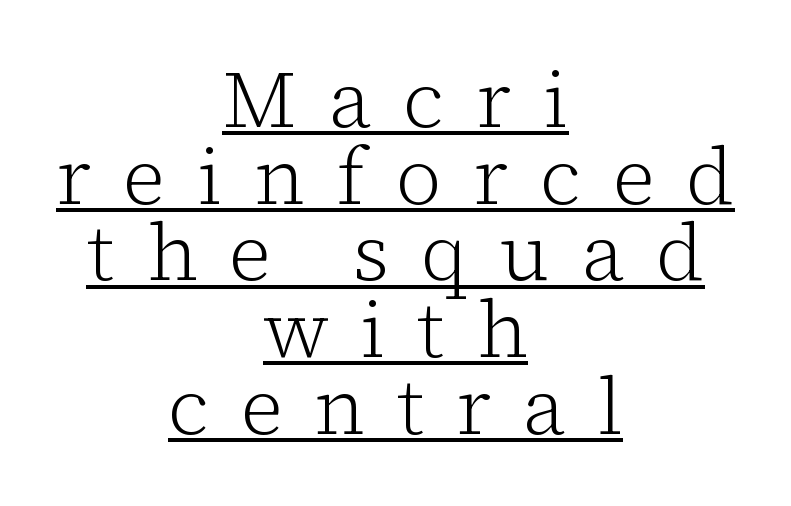
The image shows 79 px light serif type, upright; set centered, tight line spacing (0.97x), unusually wide letter spacing (+0.4 em), underlined; low stroke contrast and a medium x-height.
